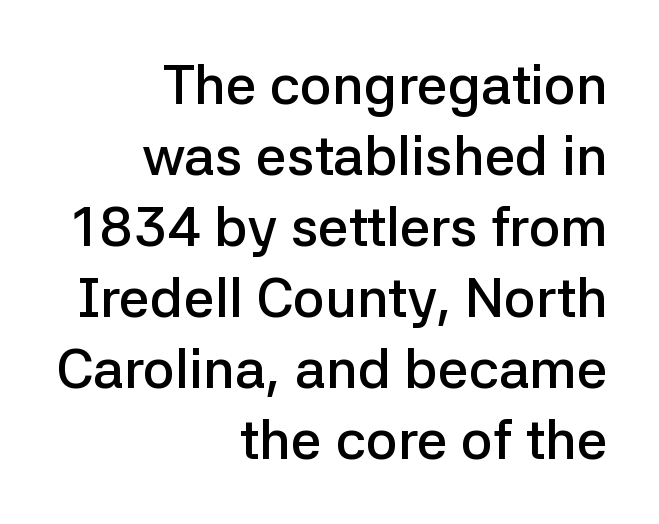
Q: Is the text bold? A: Semi-bold.
Q: Is the text italic (slanted)? A: No, it is upright.
Q: Is the typeface a serif or a sans-serif typeface? A: Sans-serif.
Q: Is the text underlined? A: No.
Q: How is the paragraph aligned? A: Right-aligned.
Q: Is the spacing between letters normal or unusually wide? A: Normal.
Q: Is the spacing between lines tight, normal or loose? A: Normal.
Q: Width (condensed, normal, or wide)? A: Normal.
Q: Stroke contrast? A: Low.
Q: x-height? A: Medium.
Q: Monospaced? A: No.
